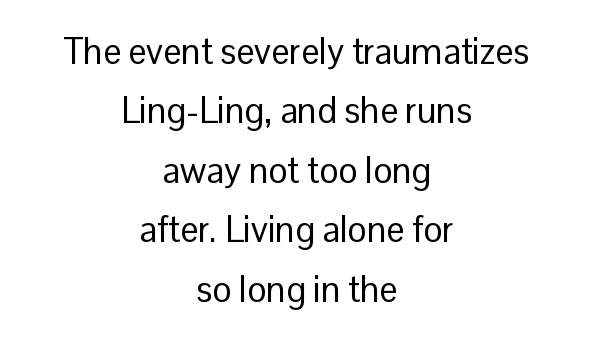
{"serif": "no", "italic": "no", "bold": "no", "weight": "regular", "width": "normal", "stroke_contrast": "low", "x_height": "medium", "monospaced": "no", "underline": "no", "align": "center", "line_spacing": "normal", "line_spacing_ratio": 1.65, "letter_spacing": "normal", "letter_spacing_em": 0.0, "glyph_px": 36}
